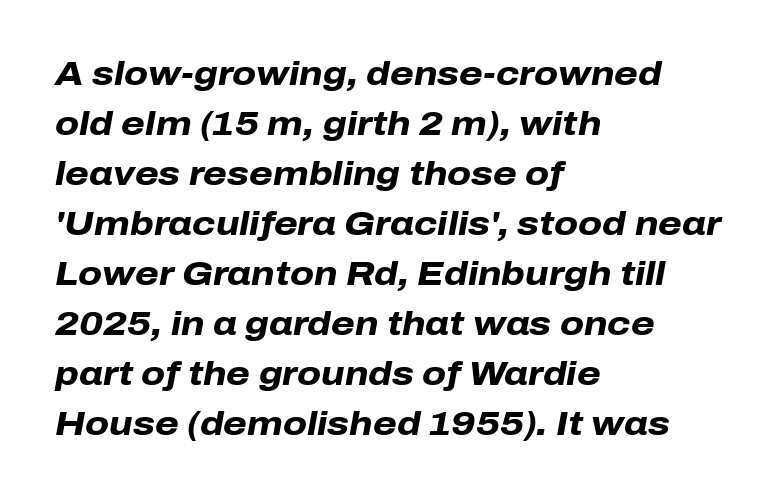
The image shows 34 px heavy type, italic (leaning right); set left-aligned, normal line spacing (1.47x), normal letter spacing, not underlined; low stroke contrast and a medium x-height.
